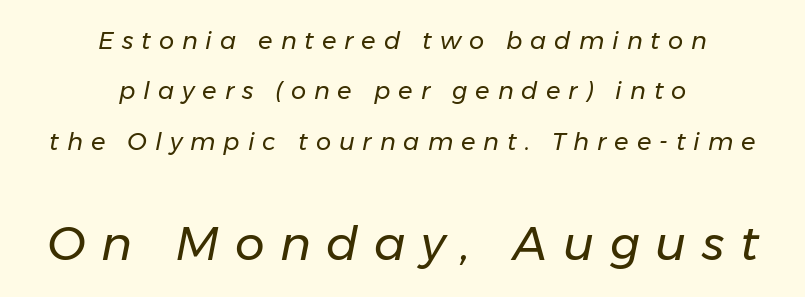
Q: Is the text bold? A: No.
Q: Is the text italic (slanted)? A: Yes, it leans right by about 11 degrees.
Q: Is the text underlined? A: No.
Q: How is the paragraph aligned? A: Centered.
Q: Is the spacing between letters normal or unusually wide? A: Unusually wide.
Q: Is the spacing between lines tight, normal or loose? A: Loose.
Q: Which block of text is set in a larger size, the first (top) or the second (bottom)? A: The second (bottom) one.
Q: Width (condensed, normal, or wide)? A: Normal.
Q: Stroke contrast? A: Low.
Q: x-height? A: Medium.
Q: Monospaced? A: No.
